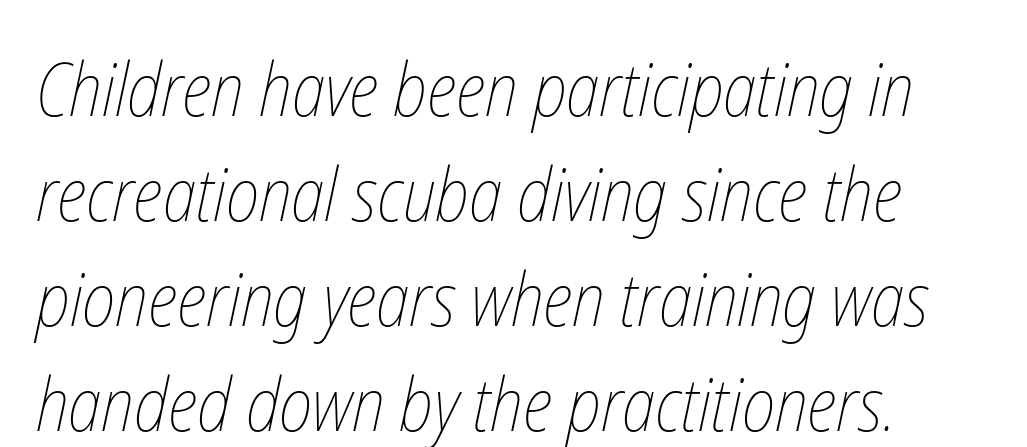
Q: Is the text bold? A: No.
Q: Is the text underlined? A: No.
Q: Is the spacing between letters normal or unusually wide? A: Normal.
Q: Is the spacing between lines tight, normal or loose? A: Normal.
Q: Width (condensed, normal, or wide)? A: Condensed.
Q: Stroke contrast? A: Low.
Q: x-height? A: Medium.
Q: Monospaced? A: No.
